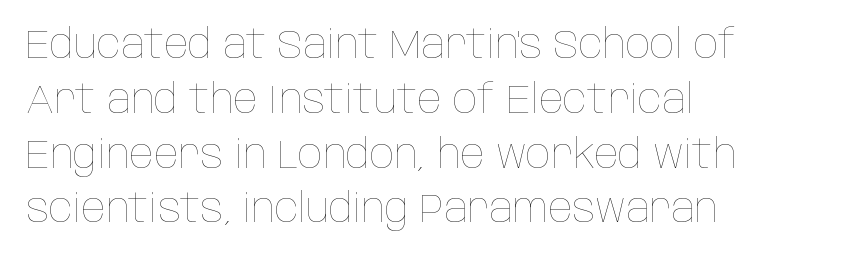
Notice how the stems are strictly vertical — no italics here. Compared with a centered layout, this one pins lines to the left instead. This sample has the flowing, uneven cadence of proportional lettering. Clear beneath every line of the passage.
